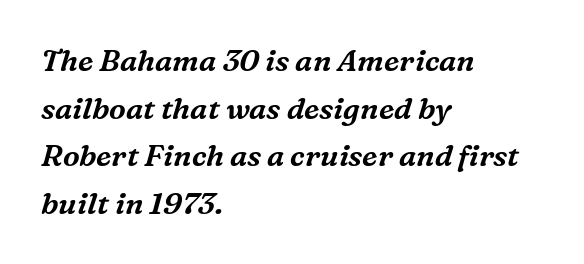
{"serif": "yes", "italic": "yes", "lean": "right", "slant_degrees": 16, "width": "normal", "stroke_contrast": "medium", "x_height": "medium", "monospaced": "no", "underline": "no", "align": "left", "line_spacing": "normal", "line_spacing_ratio": 1.59, "letter_spacing": "normal", "letter_spacing_em": 0.0, "glyph_px": 30}
